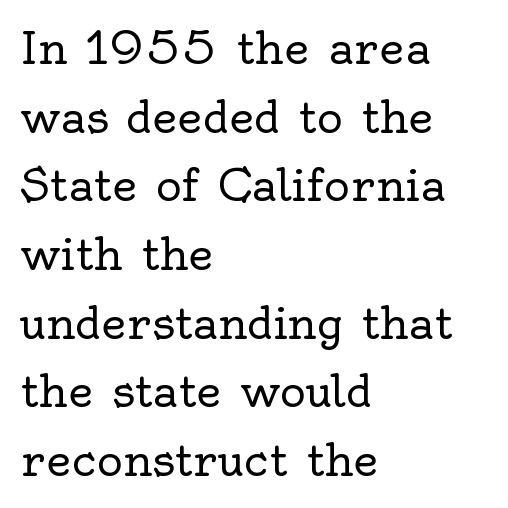
Q: Is the text bold? A: No.
Q: Is the text italic (slanted)? A: No, it is upright.
Q: Is the typeface a serif or a sans-serif typeface? A: Serif.
Q: Is the text underlined? A: No.
Q: How is the paragraph aligned? A: Left-aligned.
Q: Is the spacing between letters normal or unusually wide? A: Normal.
Q: Is the spacing between lines tight, normal or loose? A: Normal.
Q: Width (condensed, normal, or wide)? A: Normal.
Q: x-height? A: Small.
Q: Monospaced? A: No.
